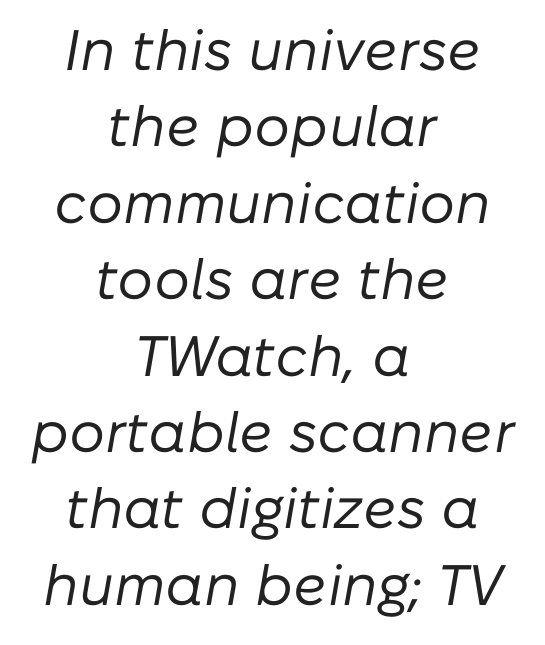
{"italic": "yes", "lean": "right", "slant_degrees": 10, "bold": "no", "weight": "regular", "width": "normal", "stroke_contrast": "low", "x_height": "medium", "monospaced": "no", "underline": "no", "align": "center", "line_spacing": "normal", "line_spacing_ratio": 1.34, "letter_spacing": "normal", "letter_spacing_em": 0.0, "glyph_px": 57}
